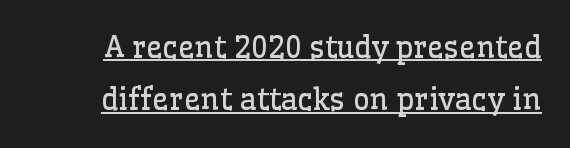
The image shows 29 px regular-weight serif type, upright; set line spacing 1.8x, normal letter spacing, underlined; low stroke contrast and a medium x-height.
